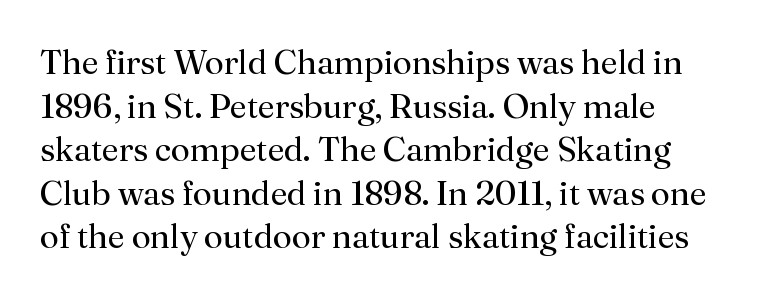
Q: Is the text bold? A: No.
Q: Is the text italic (slanted)? A: No, it is upright.
Q: Is the typeface a serif or a sans-serif typeface? A: Serif.
Q: Is the text underlined? A: No.
Q: How is the paragraph aligned? A: Left-aligned.
Q: Is the spacing between letters normal or unusually wide? A: Normal.
Q: Is the spacing between lines tight, normal or loose? A: Normal.
Q: Width (condensed, normal, or wide)? A: Normal.
Q: Stroke contrast? A: Medium.
Q: x-height? A: Small.
Q: Monospaced? A: No.
